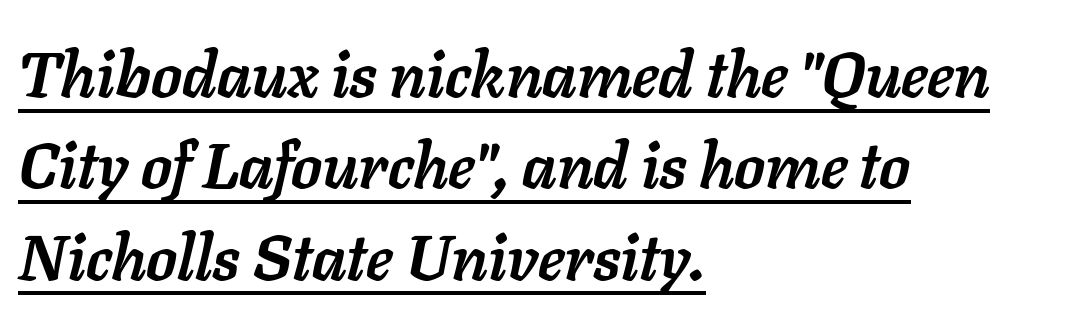
The image shows 63 px semibold type, italic (leaning right); set left-aligned, normal line spacing (1.45x), normal letter spacing, underlined; low stroke contrast and a medium x-height.
